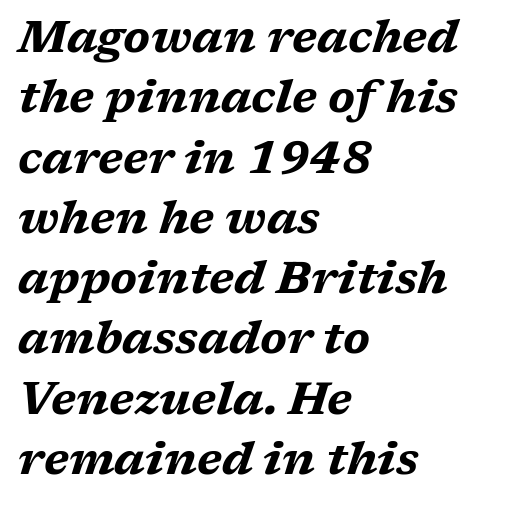
{"italic": "yes", "lean": "right", "slant_degrees": 17, "bold": "yes", "weight": "bold", "width": "wide", "stroke_contrast": "medium", "x_height": "medium", "monospaced": "no", "underline": "no", "align": "left", "line_spacing": "normal", "line_spacing_ratio": 1.34, "letter_spacing": "normal", "letter_spacing_em": 0.0, "glyph_px": 45}
